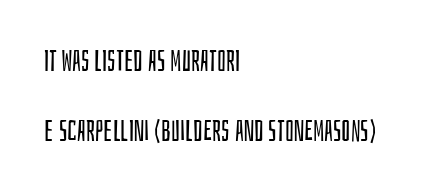
The image shows 29 px regular-weight, condensed sans-serif type, upright; set left-aligned, loose line spacing (2.42x), normal letter spacing, not underlined; low stroke contrast and a large x-height.
